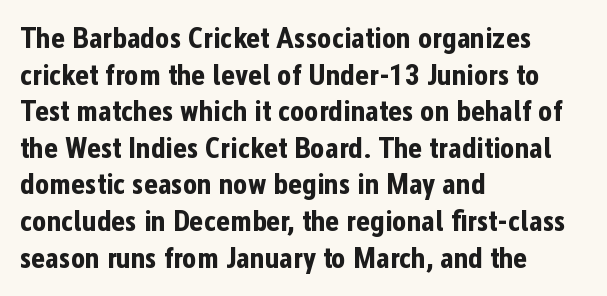
Q: Is the text bold? A: Yes.
Q: Is the text italic (slanted)? A: No, it is upright.
Q: Is the typeface a serif or a sans-serif typeface? A: Sans-serif.
Q: Is the text underlined? A: No.
Q: How is the paragraph aligned? A: Left-aligned.
Q: Is the spacing between letters normal or unusually wide? A: Normal.
Q: Width (condensed, normal, or wide)? A: Condensed.
Q: Stroke contrast? A: Low.
Q: x-height? A: Medium.
Q: Monospaced? A: No.
